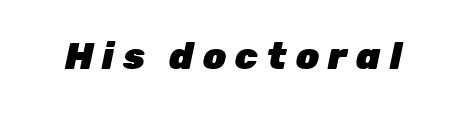
The image shows 37 px heavy type, italic (leaning right); set unusually wide letter spacing (+0.24 em), not underlined; low stroke contrast and a medium x-height.
